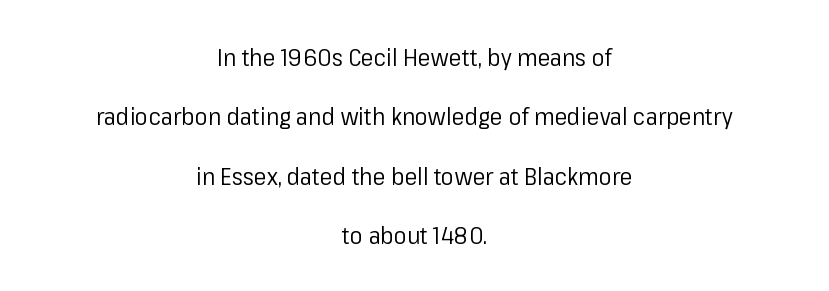
Q: Is the text bold? A: No.
Q: Is the text italic (slanted)? A: No, it is upright.
Q: Is the text underlined? A: No.
Q: How is the paragraph aligned? A: Centered.
Q: Is the spacing between letters normal or unusually wide? A: Normal.
Q: Is the spacing between lines tight, normal or loose? A: Loose.
